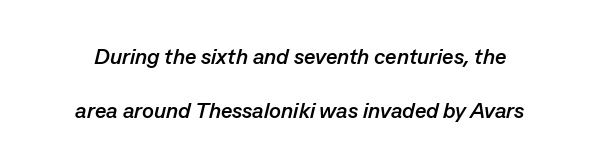
Q: Is the text bold? A: Yes.
Q: Is the text italic (slanted)? A: Yes, it leans right by about 13 degrees.
Q: Is the text underlined? A: No.
Q: Is the spacing between letters normal or unusually wide? A: Normal.
Q: Is the spacing between lines tight, normal or loose? A: Loose.
